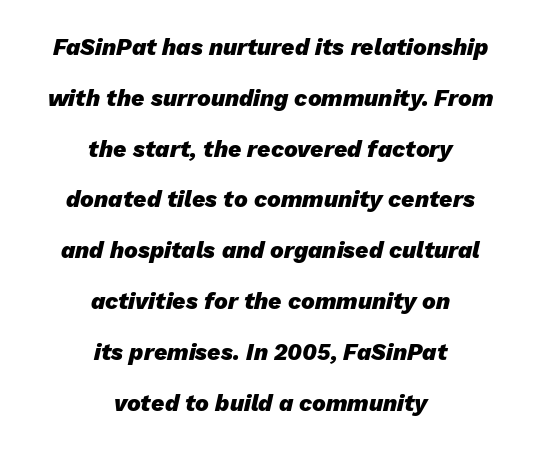
Q: Is the text bold? A: Yes.
Q: Is the text italic (slanted)? A: Yes, it leans right by about 13 degrees.
Q: Is the text underlined? A: No.
Q: How is the paragraph aligned? A: Centered.
Q: Is the spacing between letters normal or unusually wide? A: Normal.
Q: Is the spacing between lines tight, normal or loose? A: Loose.
